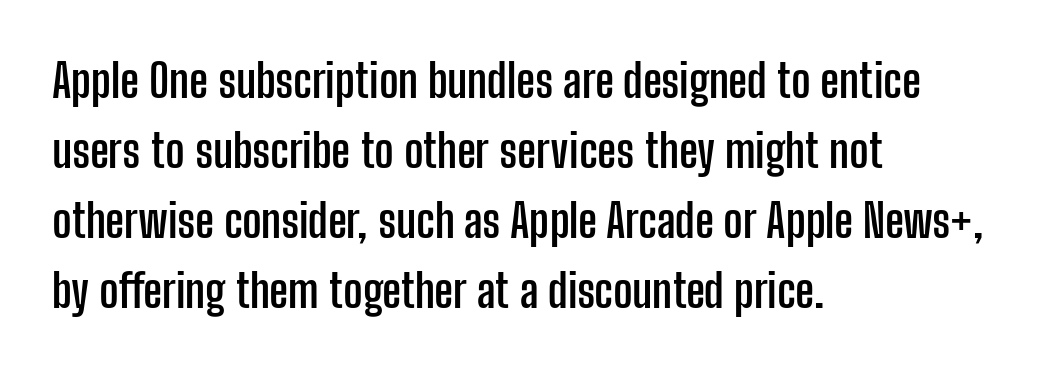
Varying glyph widths throughout — classic text-font behaviour. Designer's note — italics off, roman on. The letters are bold, with thick, heavy strokes. Typographically, this falls in the sans-serif category. The rows are spaced the way most documents space them. If you drew a ruler down the left edge, every line would touch it.
